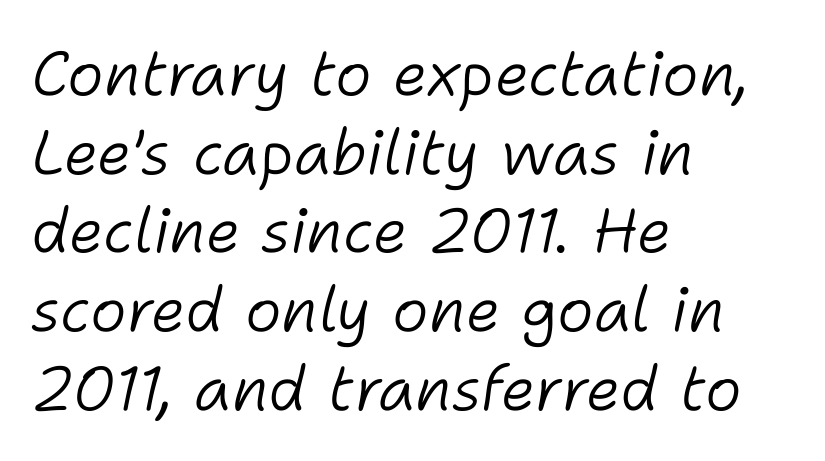
Q: Is the text bold? A: No.
Q: Is the text italic (slanted)? A: Yes, it leans right by about 11 degrees.
Q: Is the text underlined? A: No.
Q: How is the paragraph aligned? A: Left-aligned.
Q: Is the spacing between letters normal or unusually wide? A: Normal.
Q: Is the spacing between lines tight, normal or loose? A: Normal.
Q: Width (condensed, normal, or wide)? A: Normal.
Q: Stroke contrast? A: Low.
Q: x-height? A: Medium.
Q: Monospaced? A: No.
